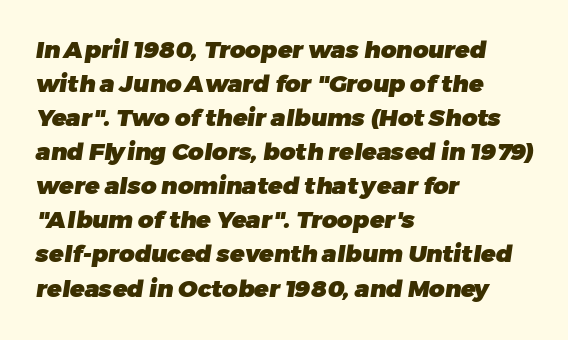
The image shows 24 px bold type; set left-aligned, normal line spacing (1.42x), normal letter spacing, not underlined.
